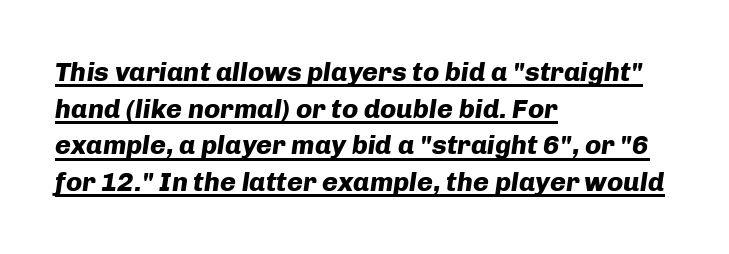
The image shows 27 px bold type, italic (leaning right); set left-aligned, normal line spacing (1.36x), normal letter spacing, underlined.
